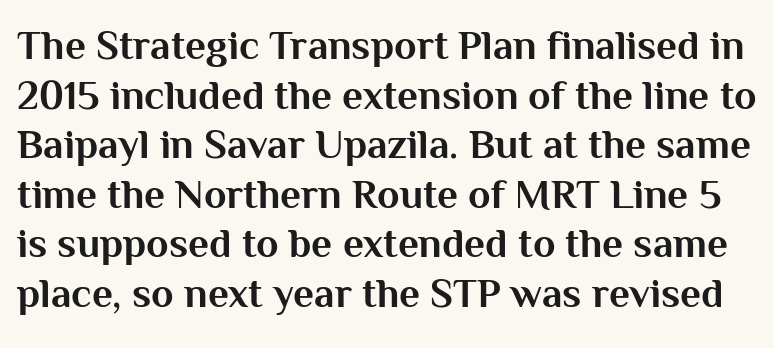
The image shows 41 px bold sans-serif type, upright; set line spacing 1.21x, normal letter spacing, not underlined; medium stroke contrast and a medium x-height.
